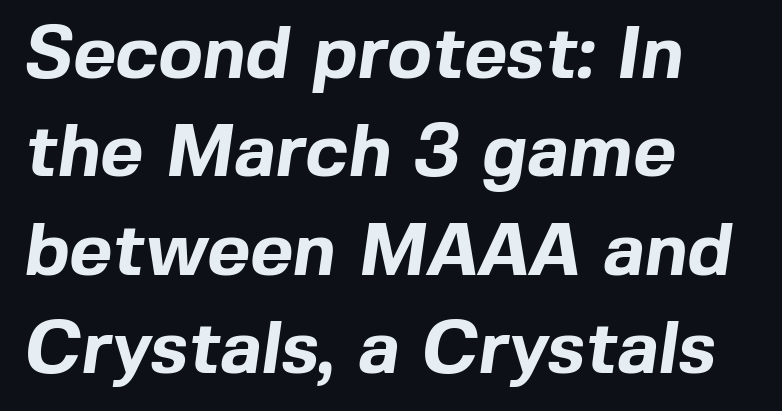
Decoration check: the copy has no underline. Vertically, the passage feels balanced, rows spaced as you'd expect. Is this a fixed-width face? No — the glyphs have proportional, varying widths. This sample uses a sans-serif face. Reading down the block, your eye returns to a fixed left position each line.
